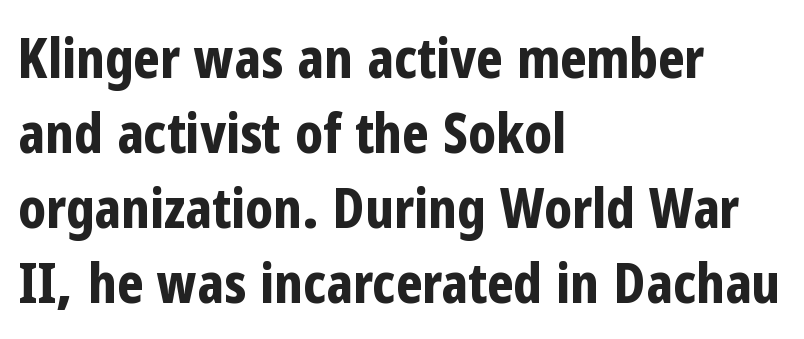
Casual observation: everything's shoved over to the left. Style check: upright. Default kerning and tracking; the words read as compact shapes. Letters rest on an invisible, unmarked baseline. Quick note: interline space is typical. The passage shown is typeset with a sans-serif family.
